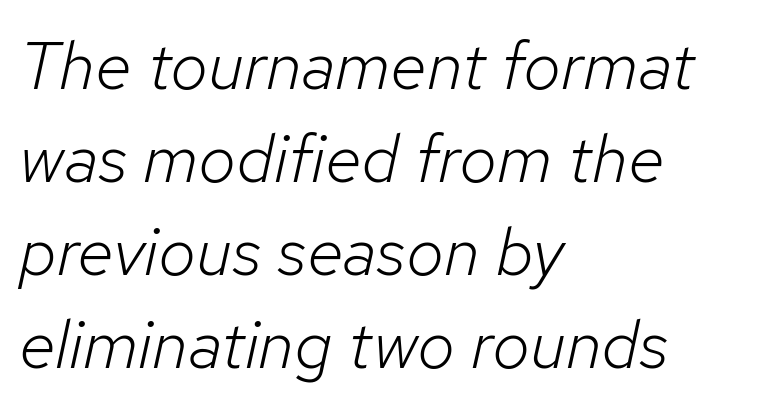
Q: Is the text bold? A: No.
Q: Is the text italic (slanted)? A: Yes, it leans right by about 12 degrees.
Q: Is the text underlined? A: No.
Q: How is the paragraph aligned? A: Left-aligned.
Q: Is the spacing between letters normal or unusually wide? A: Normal.
Q: Is the spacing between lines tight, normal or loose? A: Normal.
Q: Width (condensed, normal, or wide)? A: Normal.
Q: Stroke contrast? A: Low.
Q: x-height? A: Medium.
Q: Monospaced? A: No.
